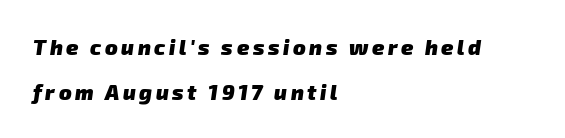
Left-aligned paragraph, ragged on the right. What weight is shown? A full bold with thick strokes. These lines stand farther apart than default settings would place them. A clean baseline with only descenders dipping below it.
